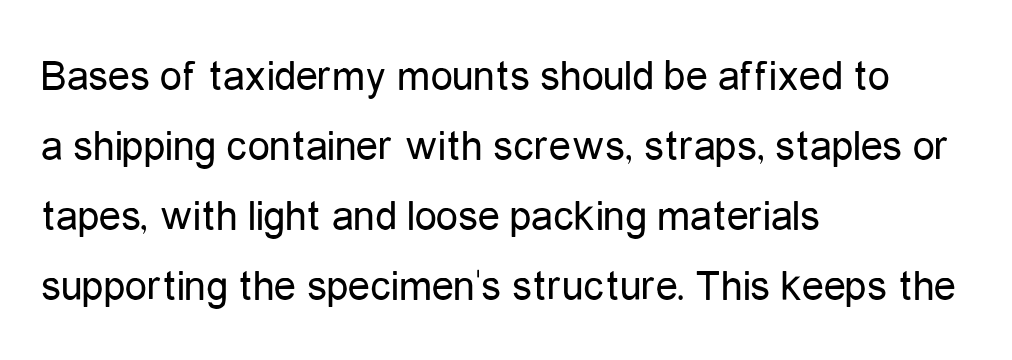
{"serif": "no", "italic": "no", "bold": "no", "weight": "regular", "width": "condensed", "stroke_contrast": "low", "x_height": "medium", "monospaced": "no", "underline": "no", "align": "left", "line_spacing": "normal", "line_spacing_ratio": 1.59, "letter_spacing": "normal", "letter_spacing_em": 0.0, "glyph_px": 44}
